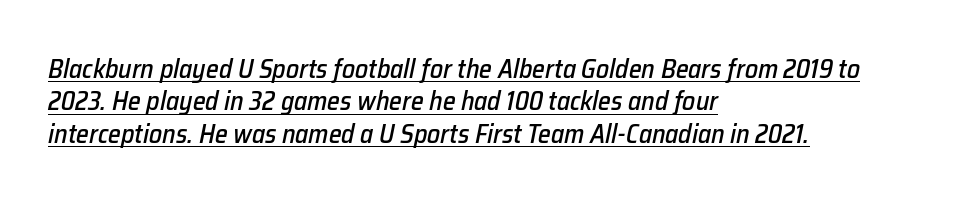
A typesetter would call this zero additional tracking. Like a heading marked for emphasis, these lines bear an underscore. Which margin do the lines hug? The left one — the right edge is uneven. The designer left line spacing at the default.
